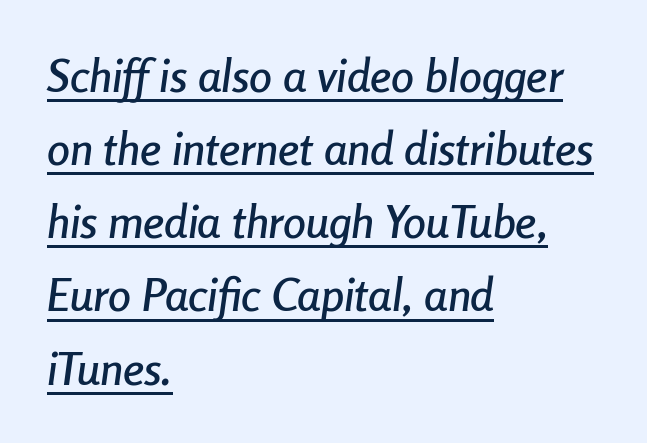
The image shows 46 px condensed type, italic (leaning right); set left-aligned, normal line spacing (1.59x), normal letter spacing, underlined; low stroke contrast and a medium x-height.
